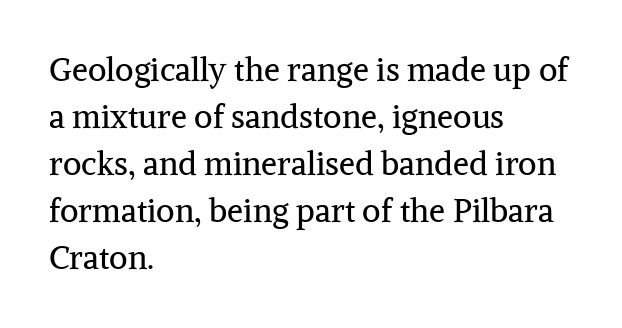
Looks like regular typesetting: each glyph gets only the width it needs. The line-height multiplier appears to be the usual default. The letters sit at their default tracking, neither squeezed nor spread. No word sits above an underline. No extra ink here — the face is not bold. When letters stand straight like this, we call the style roman or upright.
